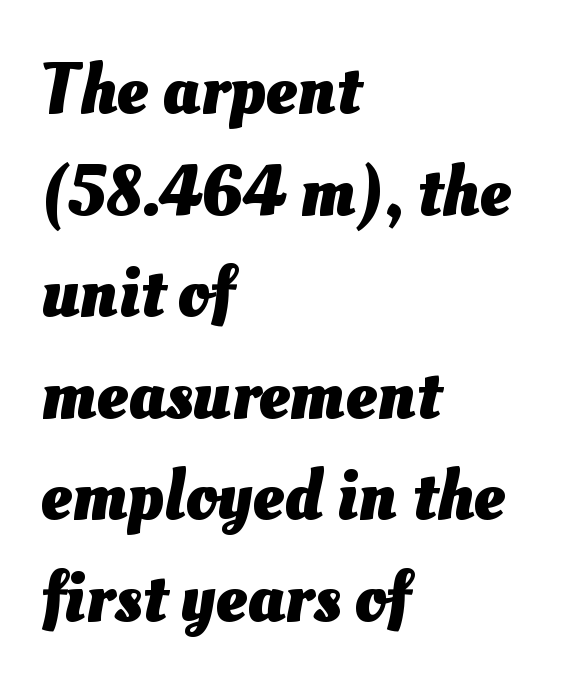
The image shows 71 px heavy type; set left-aligned, normal line spacing (1.43x), normal letter spacing, not underlined; medium stroke contrast and a small x-height.
